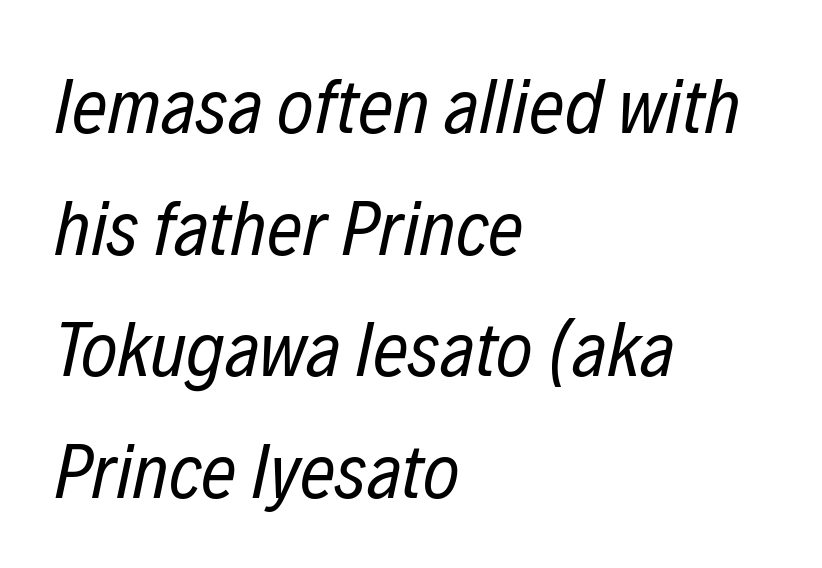
The image shows 78 px regular-weight, condensed type, italic (leaning right); set left-aligned, normal line spacing (1.56x), normal letter spacing, not underlined; low stroke contrast and a medium x-height.
